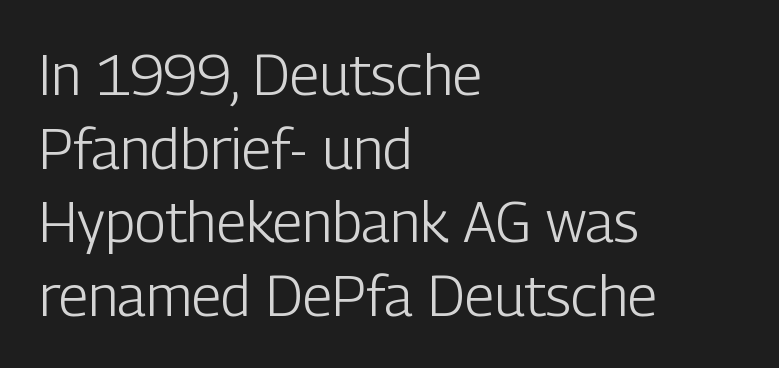
The image shows 57 px light, condensed sans-serif type, upright; set left-aligned, normal line spacing (1.29x), normal letter spacing, not underlined; low stroke contrast and a medium x-height.
